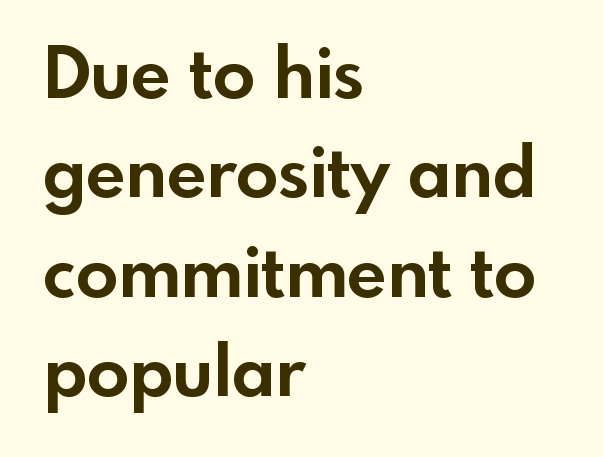
{"serif": "no", "italic": "no", "bold": "yes", "weight": "bold", "width": "normal", "x_height": "small", "monospaced": "no", "underline": "no", "align": "left", "line_spacing": "normal", "line_spacing_ratio": 1.42, "letter_spacing": "normal", "letter_spacing_em": 0.0, "glyph_px": 70}
